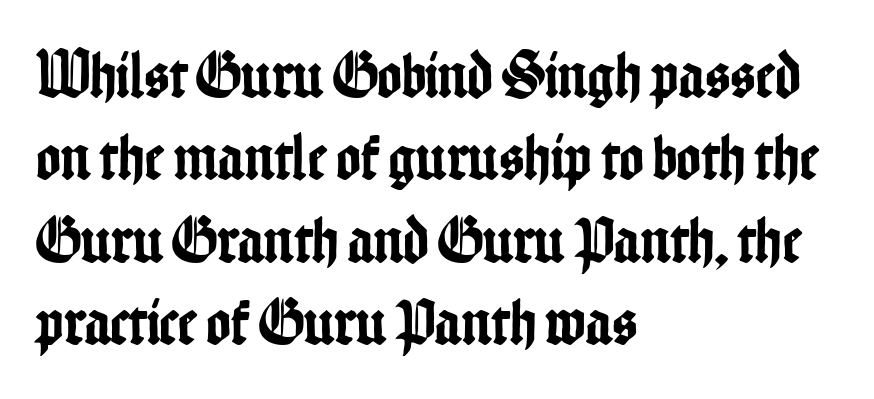
{"serif": "no", "italic": "no", "width": "condensed", "stroke_contrast": "low", "x_height": "medium", "monospaced": "no", "underline": "no", "align": "left", "line_spacing": "normal", "line_spacing_ratio": 1.25, "letter_spacing": "normal", "letter_spacing_em": 0.0, "glyph_px": 66}
